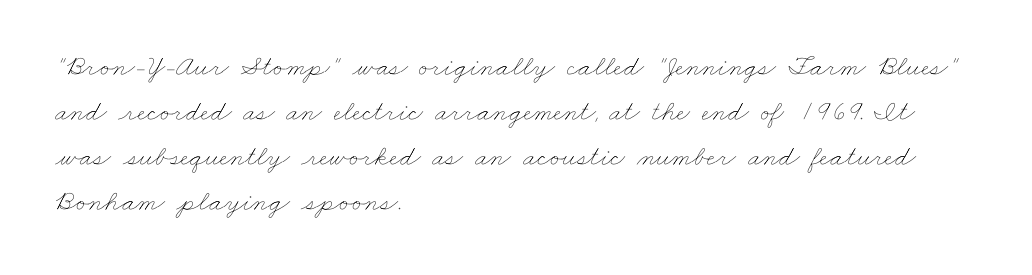
{"bold": "no", "weight": "thin", "width": "wide", "stroke_contrast": "low", "x_height": "small", "monospaced": "no", "underline": "no", "align": "left", "line_spacing": "normal", "line_spacing_ratio": 1.55, "letter_spacing": "normal", "letter_spacing_em": 0.0, "glyph_px": 29}
